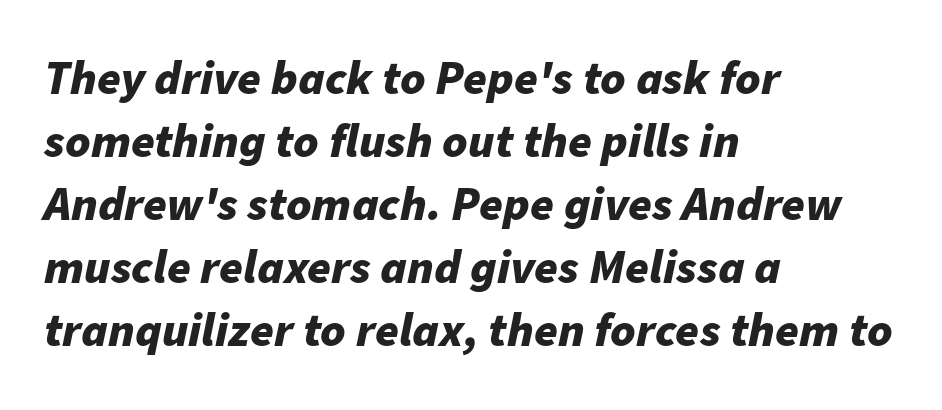
The image shows 48 px bold type, italic (leaning right); set left-aligned, normal line spacing (1.31x), normal letter spacing, not underlined; low stroke contrast and a medium x-height.
